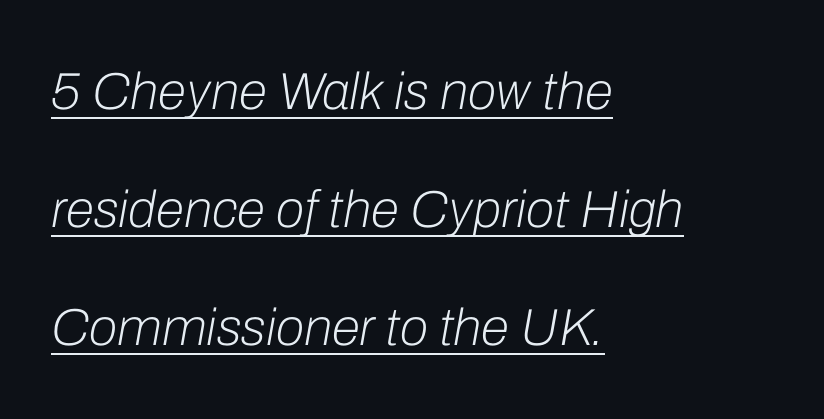
This reads as an unemphasized weight, regular at the heaviest. Letter spacing: default. Designer's note — italics engaged. These characters rest on top of a visible drawn line. The leading is generous, giving the passage an open texture.
